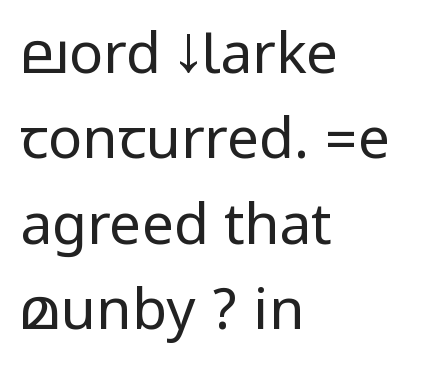
The image shows 57 px regular-weight, condensed sans-serif type, upright; set left-aligned, normal line spacing (1.5x), normal letter spacing, not underlined; low stroke contrast.
